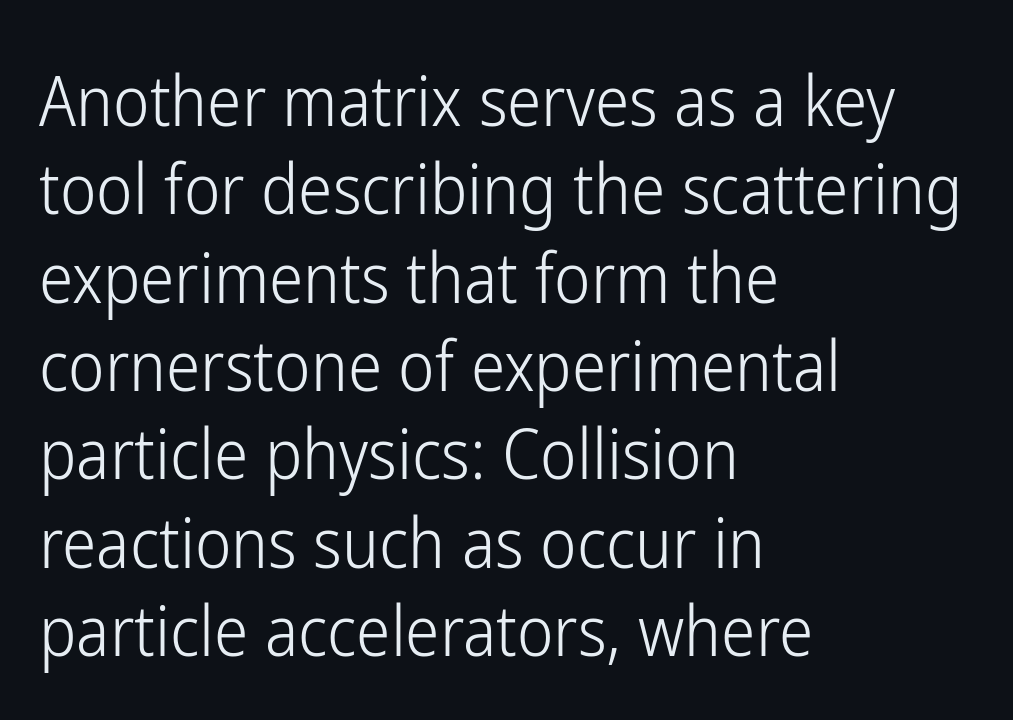
{"serif": "no", "italic": "no", "bold": "no", "weight": "light", "width": "condensed", "stroke_contrast": "low", "x_height": "medium", "monospaced": "no", "underline": "no", "align": "left", "line_spacing": "normal", "line_spacing_ratio": 1.28, "letter_spacing": "normal", "letter_spacing_em": 0.0, "glyph_px": 69}
